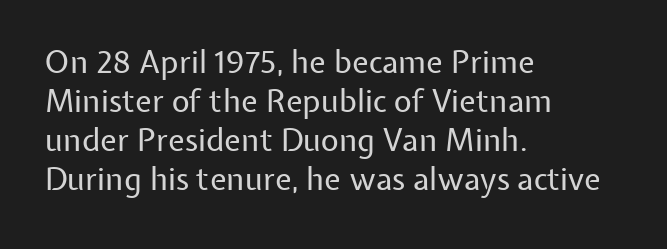
{"serif": "no", "italic": "no", "bold": "no", "weight": "regular", "width": "normal", "stroke_contrast": "low", "x_height": "medium", "monospaced": "no", "underline": "no", "align": "left", "line_spacing": "normal", "line_spacing_ratio": 1.26, "letter_spacing": "normal", "letter_spacing_em": 0.0, "glyph_px": 31}
